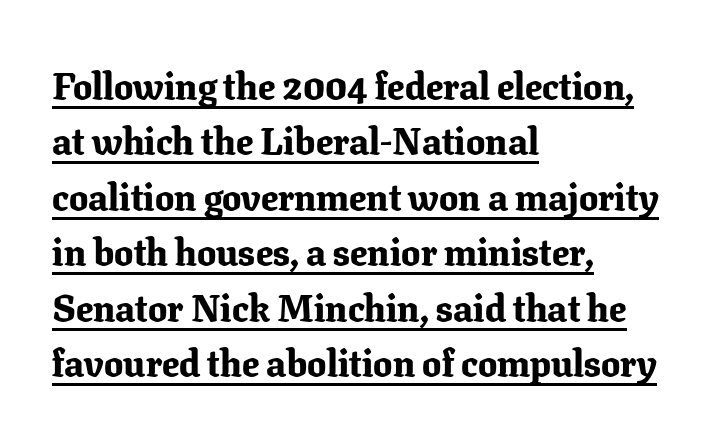
{"serif": "yes", "italic": "no", "bold": "yes", "weight": "bold", "width": "normal", "stroke_contrast": "low", "x_height": "medium", "monospaced": "no", "underline": "yes", "align": "left", "line_spacing": "normal", "line_spacing_ratio": 1.46, "letter_spacing": "normal", "letter_spacing_em": 0.0, "glyph_px": 38}
